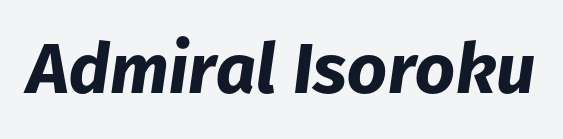
Q: Is the text bold? A: Yes.
Q: Is the text italic (slanted)? A: Yes, it leans right by about 8 degrees.
Q: Is the text underlined? A: No.
Q: Is the spacing between letters normal or unusually wide? A: Normal.
Q: Width (condensed, normal, or wide)? A: Normal.
Q: Stroke contrast? A: Low.
Q: x-height? A: Medium.
Q: Monospaced? A: No.
